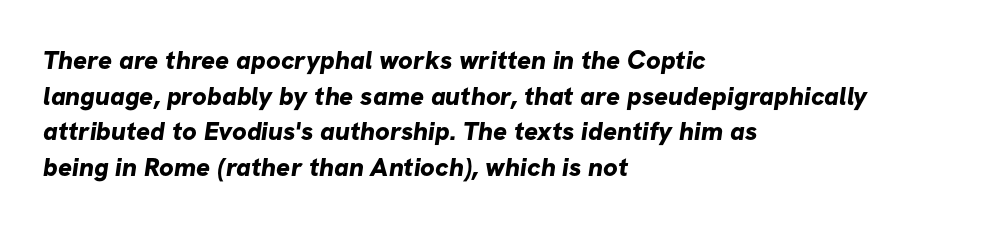
The image shows 26 px bold type; set left-aligned, normal line spacing (1.37x), normal letter spacing, not underlined.
